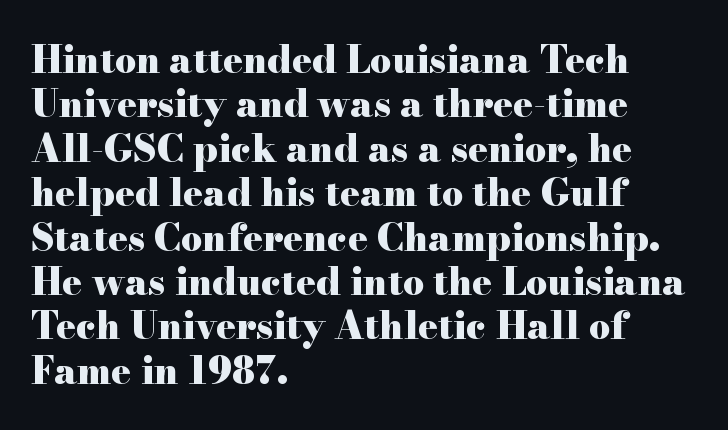
{"serif": "yes", "italic": "no", "bold": "yes", "weight": "heavy", "width": "wide", "stroke_contrast": "high", "x_height": "small", "monospaced": "no", "underline": "no", "align": "left", "line_spacing_ratio": 1.2, "letter_spacing": "normal", "letter_spacing_em": 0.0, "glyph_px": 37}
